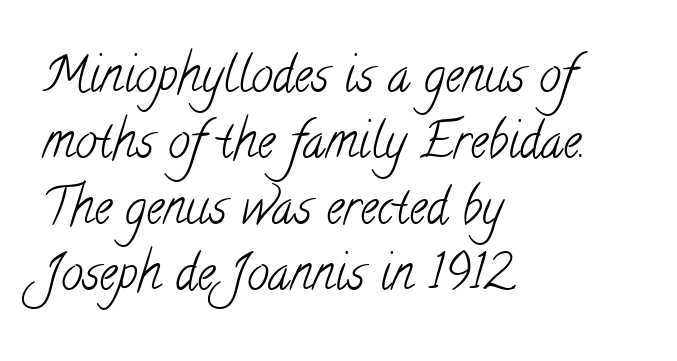
The image shows 49 px light, condensed serif type; set left-aligned, normal line spacing (1.35x), normal letter spacing, not underlined; low stroke contrast and a small x-height.
